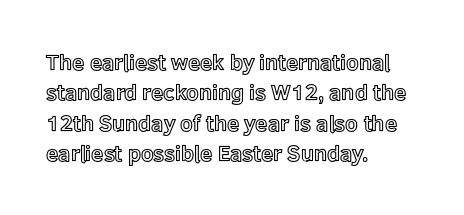
{"italic": "no", "underline": "no", "align": "left", "line_spacing": "normal", "line_spacing_ratio": 1.38, "letter_spacing": "normal", "letter_spacing_em": 0.0, "glyph_px": 22}
